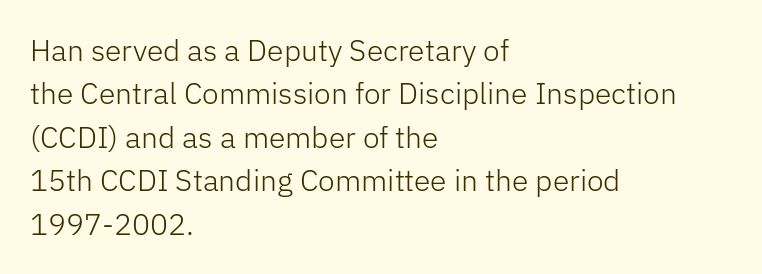
The image shows 30 px light sans-serif type, upright; set left-aligned, normal line spacing (1.45x), normal letter spacing, not underlined; low stroke contrast and a medium x-height.
